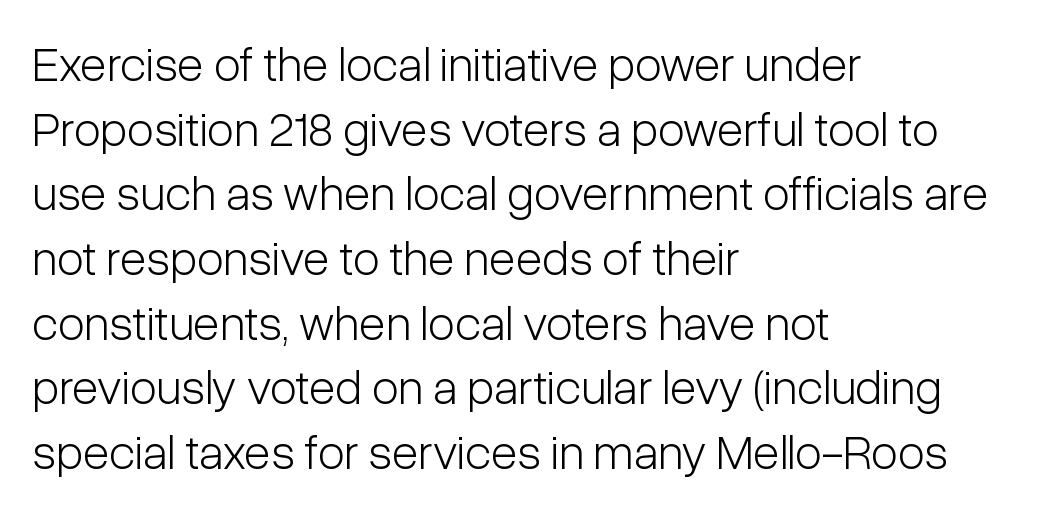
The image shows 49 px light, condensed sans-serif type, upright; set left-aligned, normal line spacing (1.32x), normal letter spacing, not underlined; low stroke contrast and a medium x-height.
